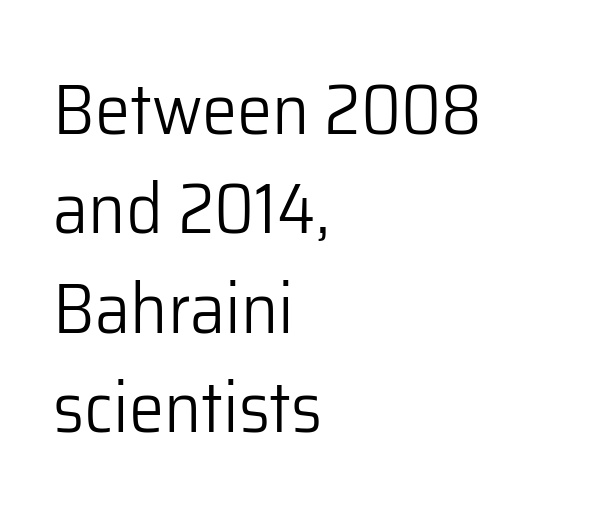
The image shows 71 px light sans-serif type, upright; set left-aligned, normal line spacing (1.4x), normal letter spacing, not underlined; low stroke contrast and a medium x-height.
